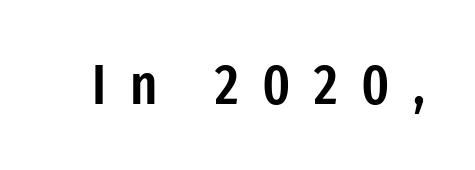
These lines carry some extra weight — a demibold, not a full bold. You could not count columns in this text — the font is proportionally spaced. Typographically, this falls in the sans-serif category. The words here are not underlined.
